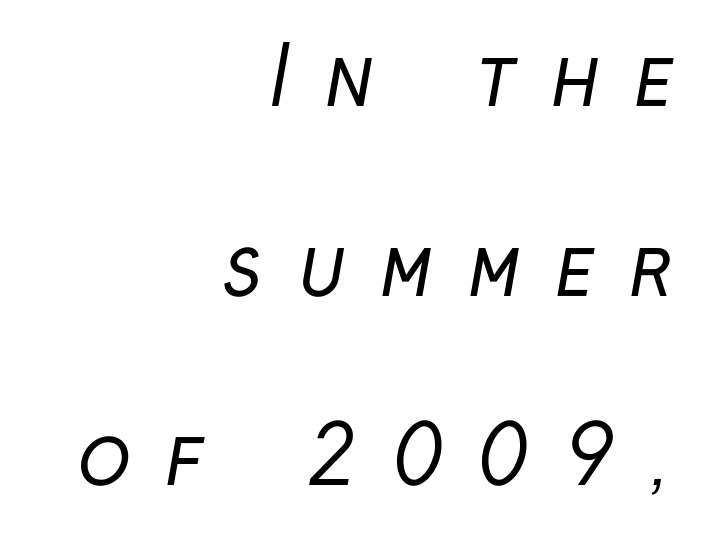
The image shows 80 px regular-weight, condensed sans-serif type; set right-aligned, loose line spacing (2.37x), unusually wide letter spacing (+0.43 em), not underlined; low stroke contrast and a medium x-height.
